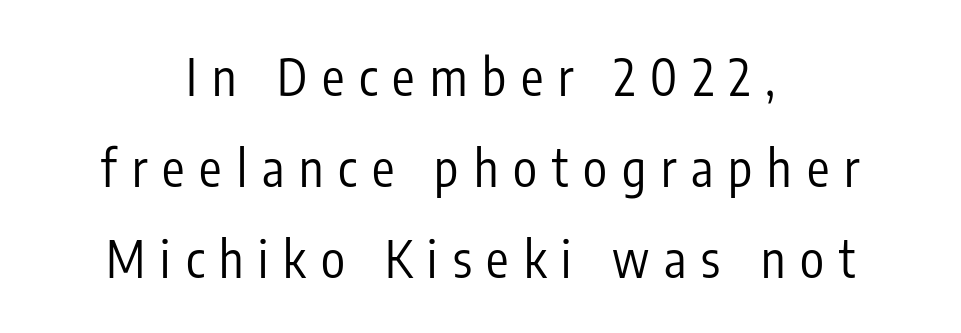
No extra ink here — the face is not bold. Tall strokes in this sample are plumb rather than angled. The gaps between neighbouring characters are conspicuously large. Which margin do the lines hug? Neither — every line sits in the middle. You can tell from the bare stems that sans-serif type was used.
